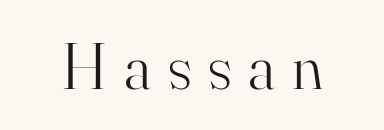
{"serif": "yes", "italic": "no", "bold": "no", "weight": "light", "width": "normal", "stroke_contrast": "high", "x_height": "small", "monospaced": "no", "underline": "no", "letter_spacing": "wide", "letter_spacing_em": 0.25, "glyph_px": 66}
